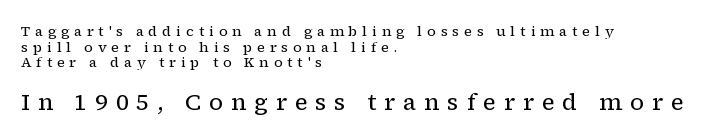
The image shows 23 px text type, upright; set left-aligned, tight line spacing (1.11x), unusually wide letter spacing (+0.34 em), not underlined; the second (bottom) block is 1.64x larger.
